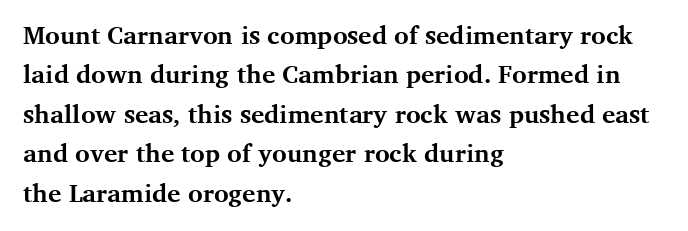
The image shows 25 px bold type, upright; set left-aligned, normal line spacing (1.58x), normal letter spacing, not underlined.
